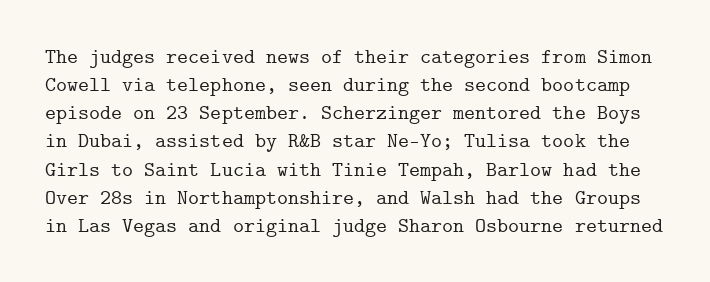
{"italic": "no", "underline": "no", "line_spacing": "normal", "line_spacing_ratio": 1.34, "letter_spacing": "normal", "letter_spacing_em": 0.0, "glyph_px": 21}
